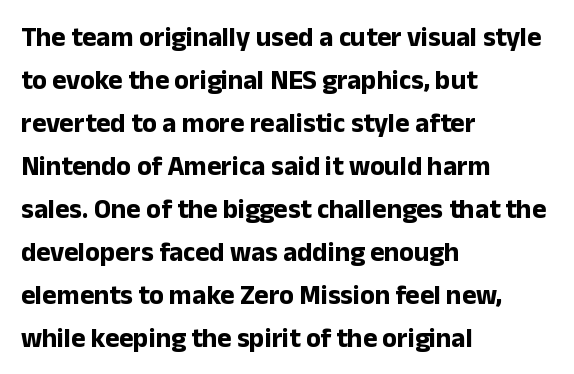
Q: Is the text bold? A: Yes.
Q: Is the text italic (slanted)? A: No, it is upright.
Q: Is the text underlined? A: No.
Q: How is the paragraph aligned? A: Left-aligned.
Q: Is the spacing between letters normal or unusually wide? A: Normal.
Q: Is the spacing between lines tight, normal or loose? A: Normal.
